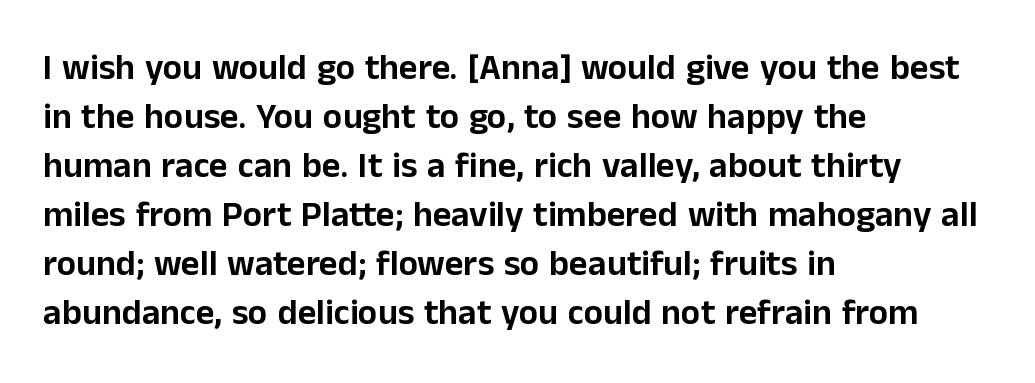
The image shows 36 px sans-serif type, upright; set left-aligned, normal line spacing (1.36x), normal letter spacing, not underlined; low stroke contrast and a medium x-height.
